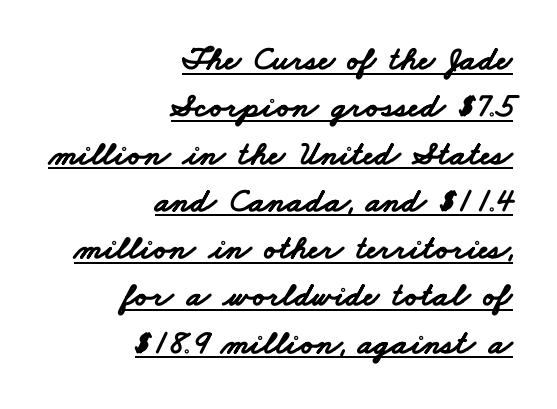
{"serif": "no", "bold": "yes", "weight": "bold", "width": "wide", "stroke_contrast": "low", "x_height": "small", "monospaced": "no", "underline": "yes", "align": "right", "line_spacing": "normal", "line_spacing_ratio": 1.39, "letter_spacing": "normal", "letter_spacing_em": 0.0, "glyph_px": 34}
